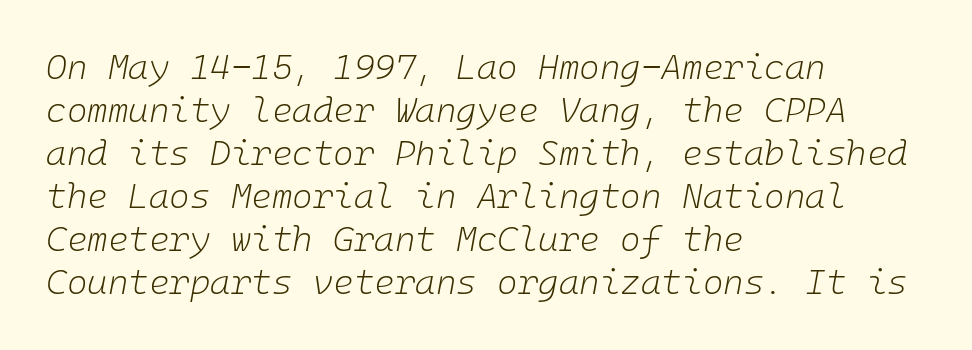
The image shows 35 px light type, italic (leaning right); set left-aligned, line spacing 1.23x, normal letter spacing, not underlined; low stroke contrast and a medium x-height.
